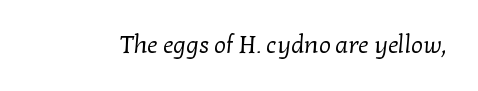
{"bold": "no", "underline": "no", "letter_spacing": "normal", "letter_spacing_em": 0.0, "glyph_px": 24}
